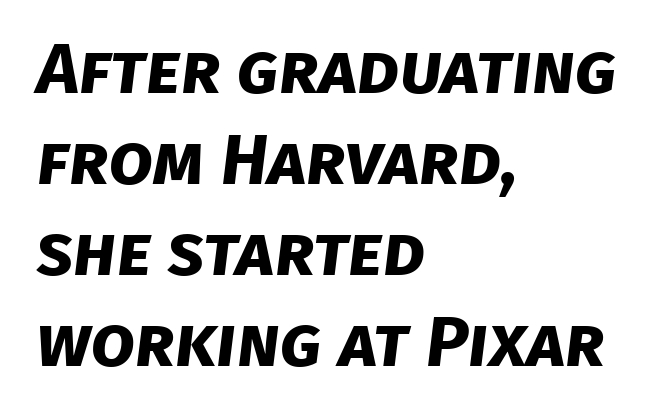
The image shows 71 px bold sans-serif type; set left-aligned, normal line spacing (1.28x), normal letter spacing, not underlined; low stroke contrast and a large x-height.
